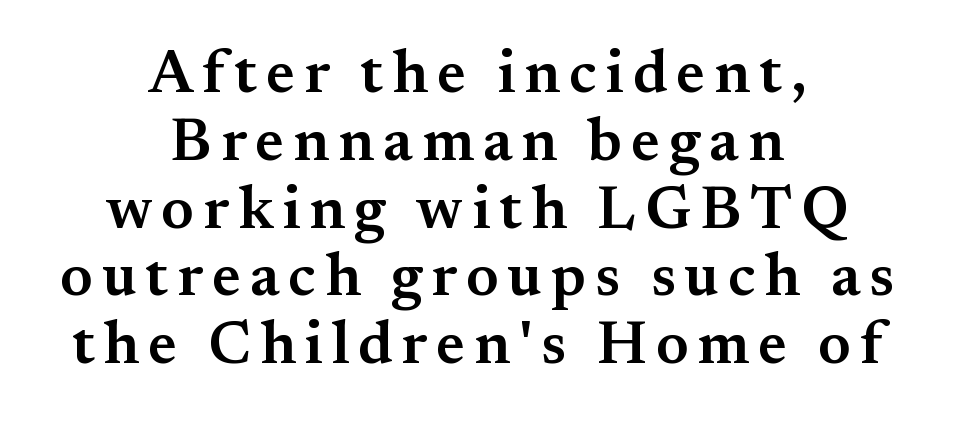
Q: Is the text bold? A: Semi-bold.
Q: Is the text italic (slanted)? A: No, it is upright.
Q: Is the typeface a serif or a sans-serif typeface? A: Serif.
Q: Is the text underlined? A: No.
Q: How is the paragraph aligned? A: Centered.
Q: Is the spacing between lines tight, normal or loose? A: Tight.
Q: Width (condensed, normal, or wide)? A: Normal.
Q: Stroke contrast? A: Medium.
Q: x-height? A: Small.
Q: Monospaced? A: No.
